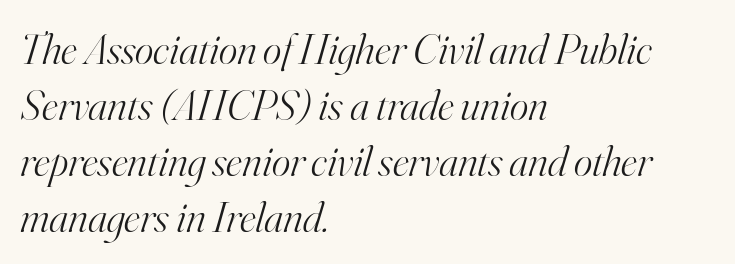
Q: Is the text bold? A: No.
Q: Is the text italic (slanted)? A: Yes, it leans right by about 16 degrees.
Q: Is the typeface a serif or a sans-serif typeface? A: Serif.
Q: Is the text underlined? A: No.
Q: How is the paragraph aligned? A: Left-aligned.
Q: Is the spacing between letters normal or unusually wide? A: Normal.
Q: Is the spacing between lines tight, normal or loose? A: Normal.
Q: Width (condensed, normal, or wide)? A: Normal.
Q: Stroke contrast? A: High.
Q: x-height? A: Small.
Q: Monospaced? A: No.
